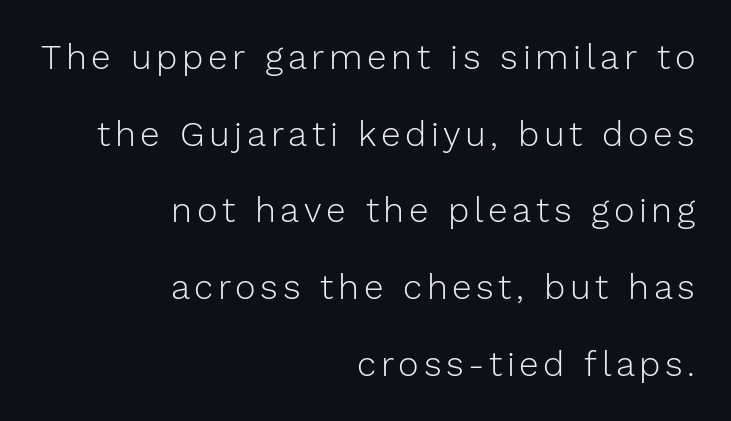
Q: Is the text bold? A: No.
Q: Is the text italic (slanted)? A: No, it is upright.
Q: Is the typeface a serif or a sans-serif typeface? A: Sans-serif.
Q: Is the text underlined? A: No.
Q: How is the paragraph aligned? A: Right-aligned.
Q: Is the spacing between lines tight, normal or loose? A: Loose.
Q: Width (condensed, normal, or wide)? A: Normal.
Q: Stroke contrast? A: Low.
Q: x-height? A: Medium.
Q: Monospaced? A: No.
